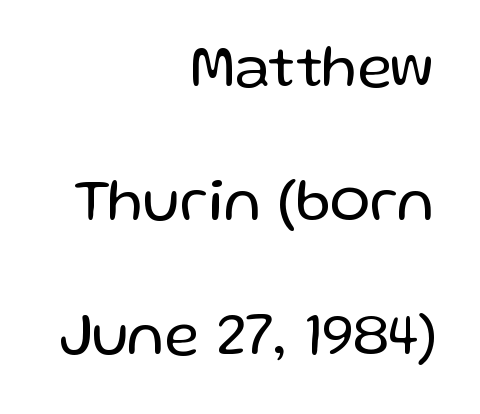
Q: Is the text bold? A: No.
Q: Is the text italic (slanted)? A: No, it is upright.
Q: Is the typeface a serif or a sans-serif typeface? A: Sans-serif.
Q: Is the text underlined? A: No.
Q: How is the paragraph aligned? A: Right-aligned.
Q: Is the spacing between letters normal or unusually wide? A: Normal.
Q: Is the spacing between lines tight, normal or loose? A: Loose.
Q: Width (condensed, normal, or wide)? A: Normal.
Q: Stroke contrast? A: Low.
Q: x-height? A: Medium.
Q: Monospaced? A: No.
